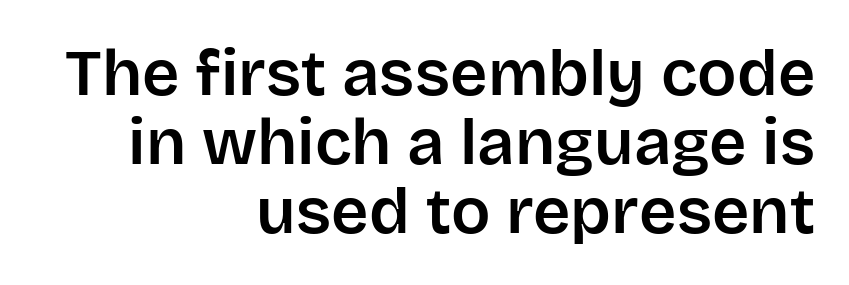
Letterform terminals end flat and unadorned throughout the passage. Here the glyphs are tracked normally, forming tight word shapes. Is there any slant? The stems are plumb. Think of a printed novel: that variable character pitch is what you see here. Descenders hang freely into open space.
